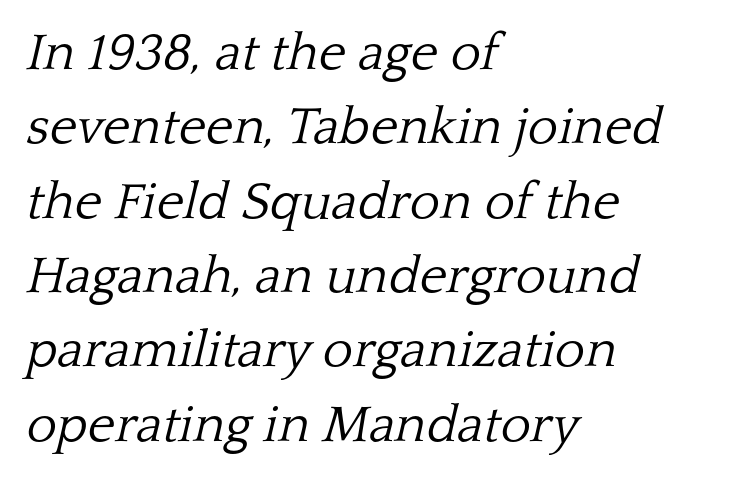
Casual observation: everything's shoved over to the left. Do the characters align in a grid? No, the font is proportional. These lines keep a tight, regular rhythm from letter to letter. Is the stroke heavy? The answer is a plain regular-or-lighter.
